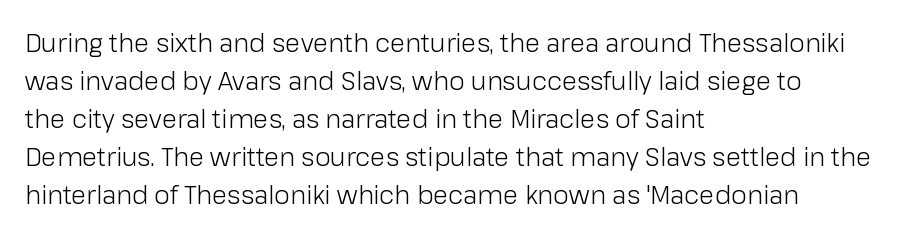
{"italic": "no", "bold": "no", "underline": "no", "align": "left", "line_spacing": "normal", "line_spacing_ratio": 1.52, "letter_spacing": "normal", "letter_spacing_em": 0.0, "glyph_px": 25}
